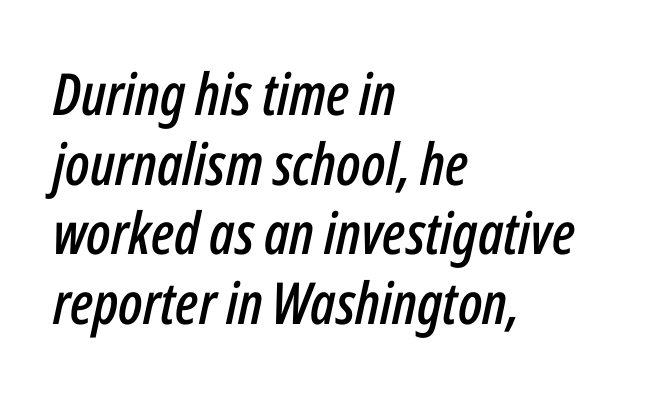
{"italic": "yes", "lean": "right", "slant_degrees": 12, "width": "condensed", "stroke_contrast": "low", "x_height": "medium", "monospaced": "no", "underline": "no", "align": "left", "line_spacing_ratio": 1.2, "letter_spacing": "normal", "letter_spacing_em": 0.0, "glyph_px": 58}
